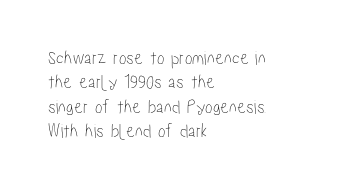
Look at the tracking — it's just the regular setting, nothing added. Horizontal alignment here is leftward, the default for most running prose. Clear beneath every line of the passage. Unlike italic type, these characters show no tilt at all.
